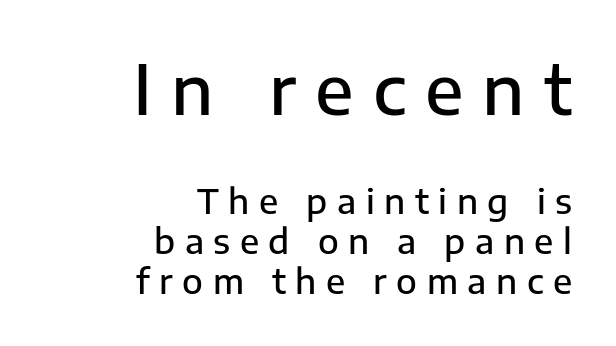
{"serif": "no", "italic": "no", "bold": "semi", "weight": "semibold", "width": "normal", "stroke_contrast": "low", "x_height": "medium", "monospaced": "no", "underline": "no", "align": "right", "line_spacing_ratio": 1.17, "letter_spacing": "wide", "letter_spacing_em": 0.28, "larger_block": "first", "size_ratio": 2.0, "glyph_px": 68}
